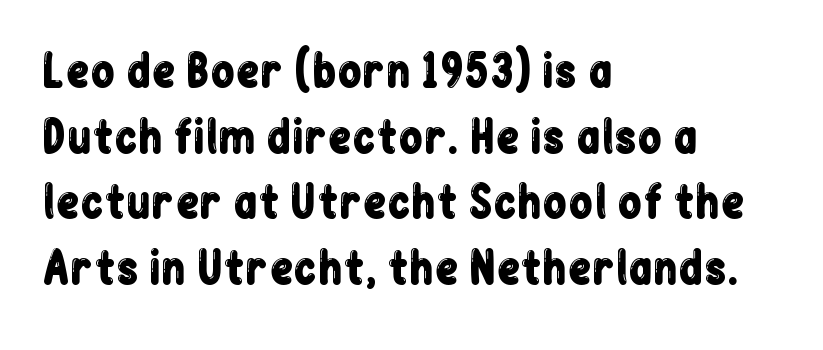
These lines are rendered in a variable-pitch font. The letters stand upright; this is a roman face. The characters display no serif detailing; their extremities are plain. The space directly below the letters is spotless. Every row of glyphs begins at an identical x-position on the left.
